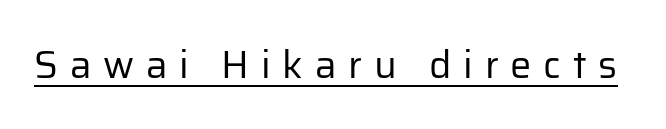
Q: Is the text bold? A: No.
Q: Is the text italic (slanted)? A: No, it is upright.
Q: Is the typeface a serif or a sans-serif typeface? A: Sans-serif.
Q: Is the text underlined? A: Yes.
Q: Is the spacing between letters normal or unusually wide? A: Unusually wide.
Q: Width (condensed, normal, or wide)? A: Normal.
Q: Stroke contrast? A: Low.
Q: x-height? A: Medium.
Q: Monospaced? A: No.
